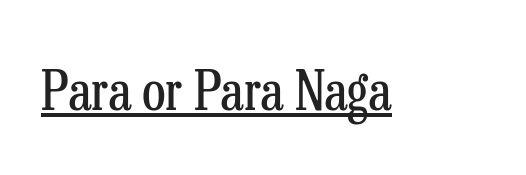
{"serif": "yes", "italic": "no", "bold": "no", "weight": "regular", "width": "condensed", "stroke_contrast": "low", "x_height": "medium", "monospaced": "no", "underline": "yes", "letter_spacing": "normal", "letter_spacing_em": 0.0, "glyph_px": 55}
